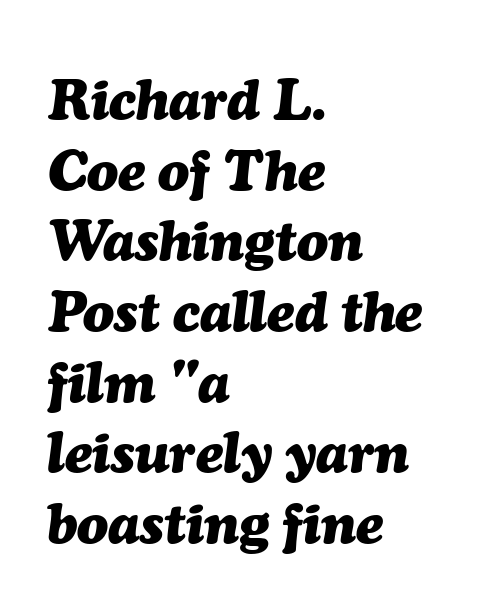
{"italic": "yes", "lean": "right", "slant_degrees": 7, "bold": "yes", "weight": "heavy", "width": "normal", "stroke_contrast": "medium", "x_height": "medium", "monospaced": "no", "underline": "no", "align": "left", "line_spacing_ratio": 1.24, "letter_spacing": "normal", "letter_spacing_em": 0.0, "glyph_px": 57}
